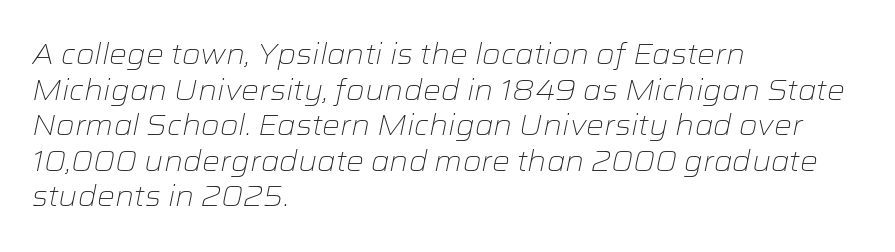
{"italic": "yes", "lean": "right", "slant_degrees": 12, "bold": "no", "weight": "light", "width": "wide", "stroke_contrast": "low", "x_height": "medium", "monospaced": "no", "underline": "no", "align": "left", "line_spacing": "normal", "line_spacing_ratio": 1.27, "letter_spacing": "normal", "letter_spacing_em": 0.0, "glyph_px": 28}
